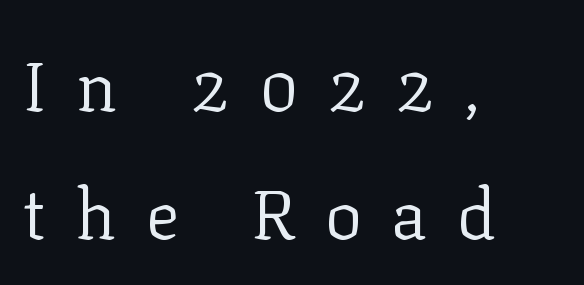
This sample uses a serif face. Teacher's note: observe the even left margin — that is flush-left alignment. Varying glyph widths throughout — classic text-font behaviour. Vertical strokes here are truly vertical. The area under the type is left untouched. Loose tracking; the words dissolve into strings of separated letters.
